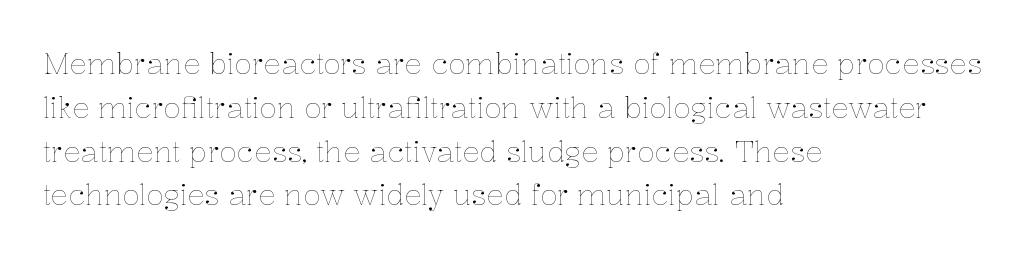
Caption: multi-line text, flush left, ragged right. A normal amount of white space separates one row of letters from the next. Stems and bowls with no extra thickness — not bold. How are the letters spaced? Ordinarily, with no added tracking.
